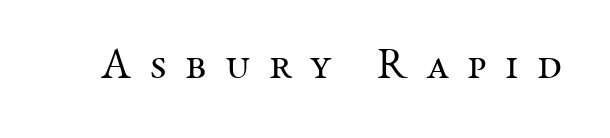
{"serif": "yes", "italic": "no", "bold": "no", "weight": "regular", "width": "normal", "stroke_contrast": "medium", "x_height": "medium", "monospaced": "no", "underline": "no", "letter_spacing": "wide", "letter_spacing_em": 0.42, "glyph_px": 43}
